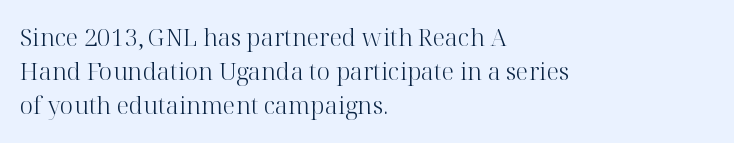
{"italic": "no", "bold": "no", "underline": "no", "align": "left", "line_spacing": "normal", "line_spacing_ratio": 1.42, "letter_spacing": "normal", "letter_spacing_em": 0.0, "glyph_px": 24}
